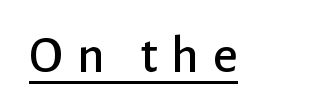
The image shows 53 px sans-serif type, upright; set unusually wide letter spacing (+0.26 em), underlined; low stroke contrast and a medium x-height.
